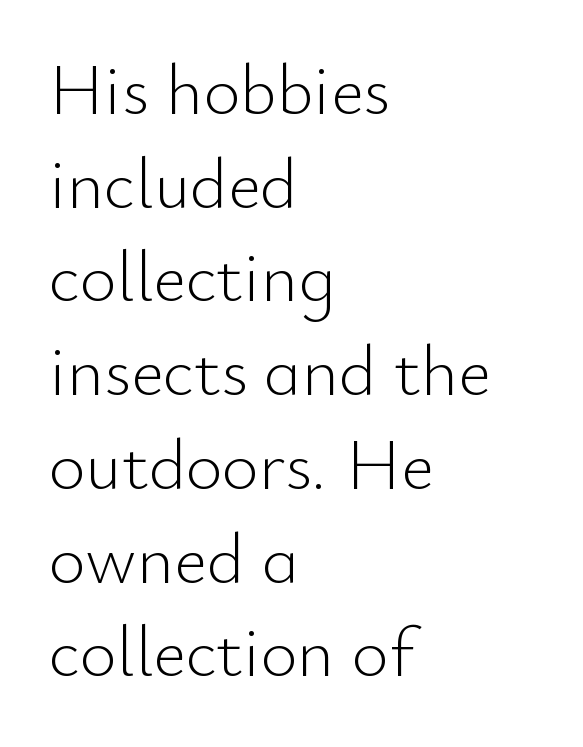
Q: Is the text bold? A: No.
Q: Is the text italic (slanted)? A: No, it is upright.
Q: Is the typeface a serif or a sans-serif typeface? A: Sans-serif.
Q: Is the text underlined? A: No.
Q: How is the paragraph aligned? A: Left-aligned.
Q: Is the spacing between letters normal or unusually wide? A: Normal.
Q: Is the spacing between lines tight, normal or loose? A: Normal.
Q: Width (condensed, normal, or wide)? A: Normal.
Q: Stroke contrast? A: Low.
Q: x-height? A: Small.
Q: Monospaced? A: No.
